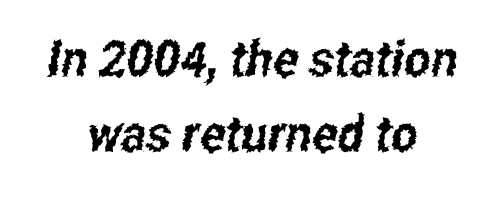
The image shows 50 px condensed sans-serif type; set centered, normal line spacing (1.5x), normal letter spacing, not underlined; low stroke contrast and a medium x-height.
